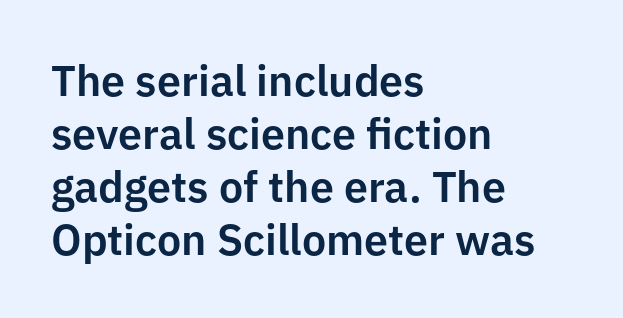
Q: Is the text italic (slanted)? A: No, it is upright.
Q: Is the typeface a serif or a sans-serif typeface? A: Sans-serif.
Q: Is the text underlined? A: No.
Q: How is the paragraph aligned? A: Left-aligned.
Q: Is the spacing between letters normal or unusually wide? A: Normal.
Q: Width (condensed, normal, or wide)? A: Normal.
Q: Stroke contrast? A: Low.
Q: x-height? A: Medium.
Q: Monospaced? A: No.
